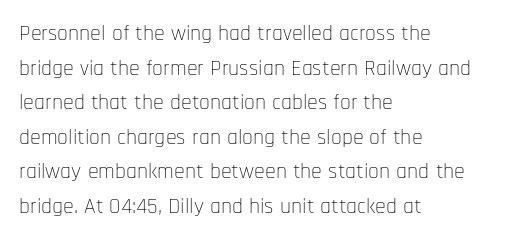
Which margin do the lines hug? The left one — the right edge is uneven. This is roman type, the default non-slanted kind. Summary of vertical rhythm: regular, with standard interline spacing. These glyphs show unthickened strokes, regular width or finer. The rendering keeps characters at their native spacing. The gap between lines stays unmarked.
